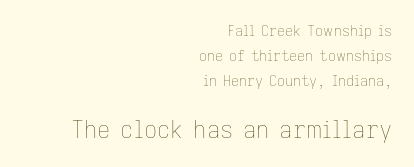
The image shows 23 px text type, upright; set right-aligned, line spacing 1.77x, normal letter spacing, not underlined; the second (bottom) block is 1.64x larger.
